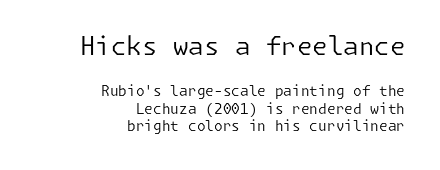
The image shows 25 px text type, upright; set right-aligned, line spacing 1.22x, normal letter spacing, not underlined; the first (top) block is 1.79x larger.
